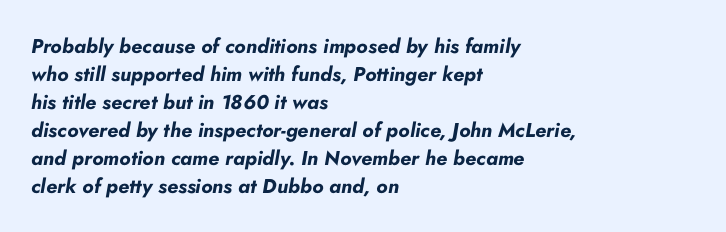
{"italic": "yes", "lean": "right", "slant_degrees": 10, "bold": "yes", "underline": "no", "align": "left", "line_spacing": "normal", "line_spacing_ratio": 1.4, "letter_spacing": "normal", "letter_spacing_em": 0.0, "glyph_px": 20}
